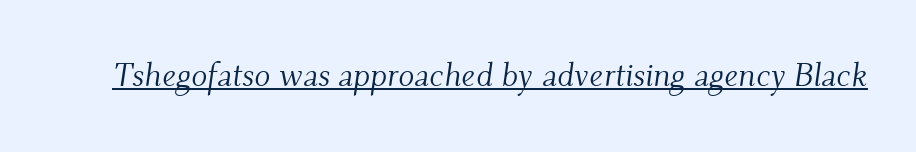
Type style note: has serifs. Is this a fixed-width face? No — the glyphs have proportional, varying widths. The axis of the letterforms is tilted away from vertical. Like a heading marked for emphasis, these lines bear an underscore. The font is comparable to plain body text, perhaps lighter.
